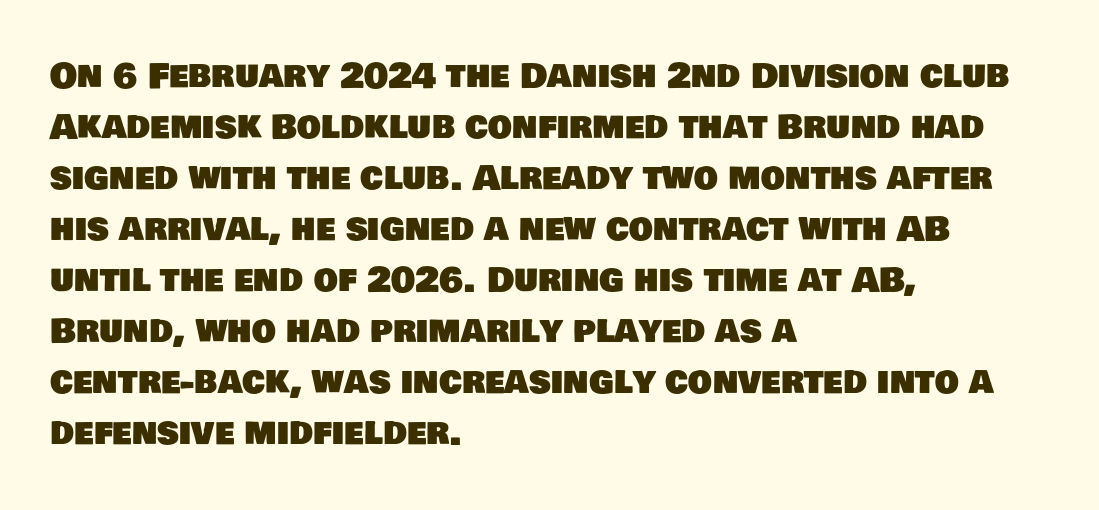
{"serif": "no", "width": "normal", "stroke_contrast": "low", "x_height": "large", "monospaced": "no", "underline": "no", "align": "left", "line_spacing": "normal", "line_spacing_ratio": 1.5, "letter_spacing": "normal", "letter_spacing_em": 0.0, "glyph_px": 34}
